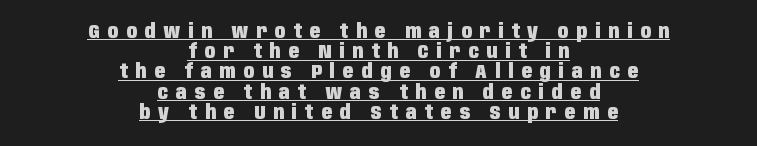
Teacher's note: observe the equal gaps on both sides — that is centered alignment. The letterforms stand isolated, each surrounded by extra space. Every stem runs plumb, perpendicular to the baseline. This is underlined copy, the kind a proofreader might mark for attention. Its strokes are broad and dark, the hallmark of bold type.
